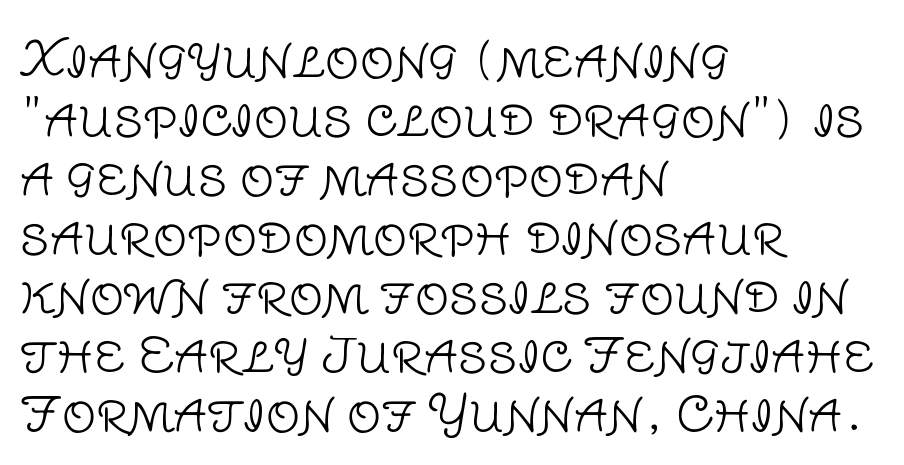
Q: Is the text bold? A: No.
Q: Is the text italic (slanted)? A: Yes.
Q: Is the typeface a serif or a sans-serif typeface? A: Sans-serif.
Q: Is the text underlined? A: No.
Q: How is the paragraph aligned? A: Left-aligned.
Q: Is the spacing between letters normal or unusually wide? A: Normal.
Q: Width (condensed, normal, or wide)? A: Normal.
Q: Stroke contrast? A: Low.
Q: x-height? A: Large.
Q: Monospaced? A: No.
